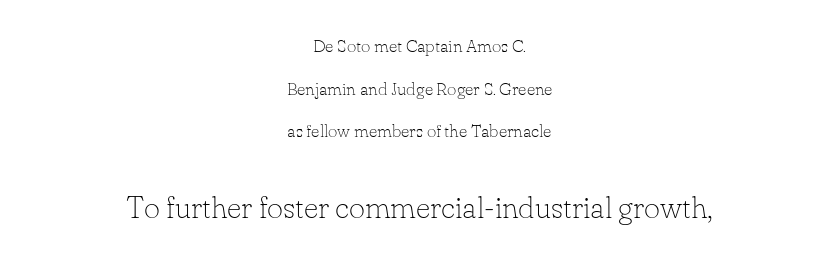
{"serif": "yes", "italic": "no", "bold": "no", "weight": "thin", "width": "normal", "stroke_contrast": "low", "x_height": "small", "monospaced": "no", "underline": "no", "align": "center", "line_spacing": "loose", "line_spacing_ratio": 2.37, "letter_spacing": "normal", "letter_spacing_em": 0.0, "larger_block": "second", "size_ratio": 1.72, "glyph_px": 31}
